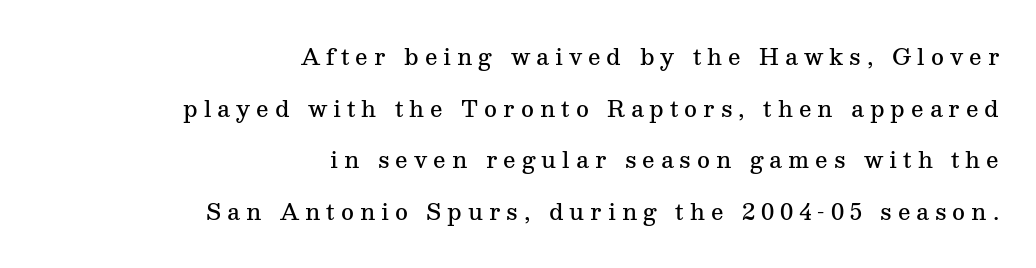
{"italic": "no", "bold": "semi", "underline": "no", "align": "right", "line_spacing": "loose", "line_spacing_ratio": 2.35, "letter_spacing": "wide", "letter_spacing_em": 0.27, "glyph_px": 22}
